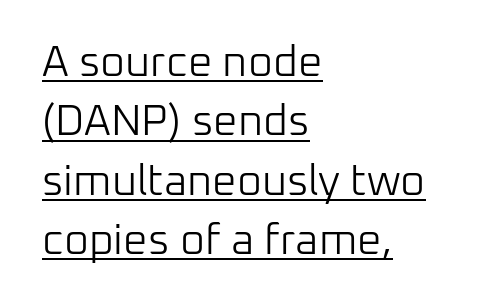
Q: Is the text bold? A: No.
Q: Is the text italic (slanted)? A: No, it is upright.
Q: Is the typeface a serif or a sans-serif typeface? A: Sans-serif.
Q: Is the text underlined? A: Yes.
Q: How is the paragraph aligned? A: Left-aligned.
Q: Is the spacing between letters normal or unusually wide? A: Normal.
Q: Is the spacing between lines tight, normal or loose? A: Normal.
Q: Width (condensed, normal, or wide)? A: Normal.
Q: Stroke contrast? A: Low.
Q: x-height? A: Medium.
Q: Monospaced? A: No.
